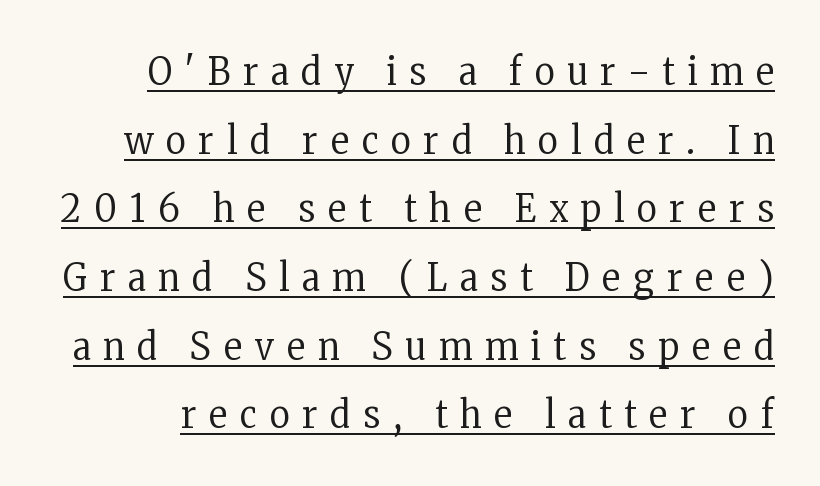
The image shows 39 px regular-weight, condensed serif type, upright; set line spacing 1.76x, unusually wide letter spacing (+0.33 em), underlined; low stroke contrast and a medium x-height.
